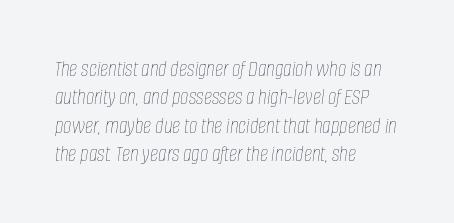
Q: Is the text bold? A: No.
Q: Is the text italic (slanted)? A: Yes, it leans right by about 8 degrees.
Q: Is the text underlined? A: No.
Q: How is the paragraph aligned? A: Left-aligned.
Q: Is the spacing between letters normal or unusually wide? A: Normal.
